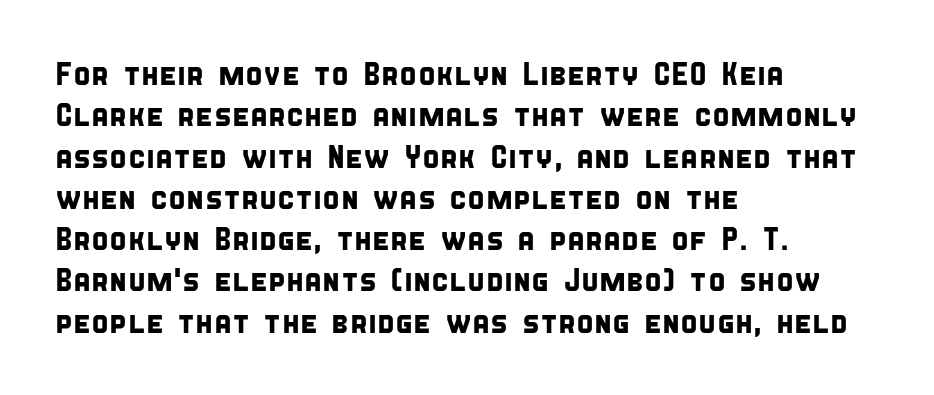
Q: Is the typeface a serif or a sans-serif typeface? A: Sans-serif.
Q: Is the text underlined? A: No.
Q: How is the paragraph aligned? A: Left-aligned.
Q: Is the spacing between letters normal or unusually wide? A: Normal.
Q: Is the spacing between lines tight, normal or loose? A: Normal.
Q: Width (condensed, normal, or wide)? A: Condensed.
Q: Stroke contrast? A: Low.
Q: x-height? A: Large.
Q: Monospaced? A: No.
